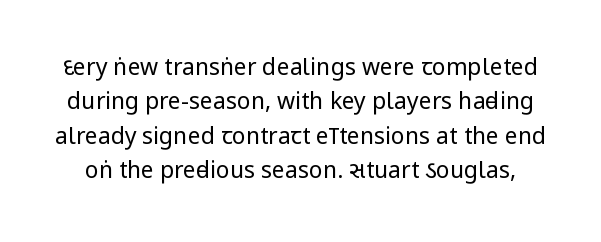
The lines sit at an ordinary, default distance from one another. Observe the ordinary spacing: letters are neighbours, not strangers. A bare baseline throughout the passage. Designer's note — italics off, roman on. Is this a heavy cut? Hardly; it is regular or lighter.
